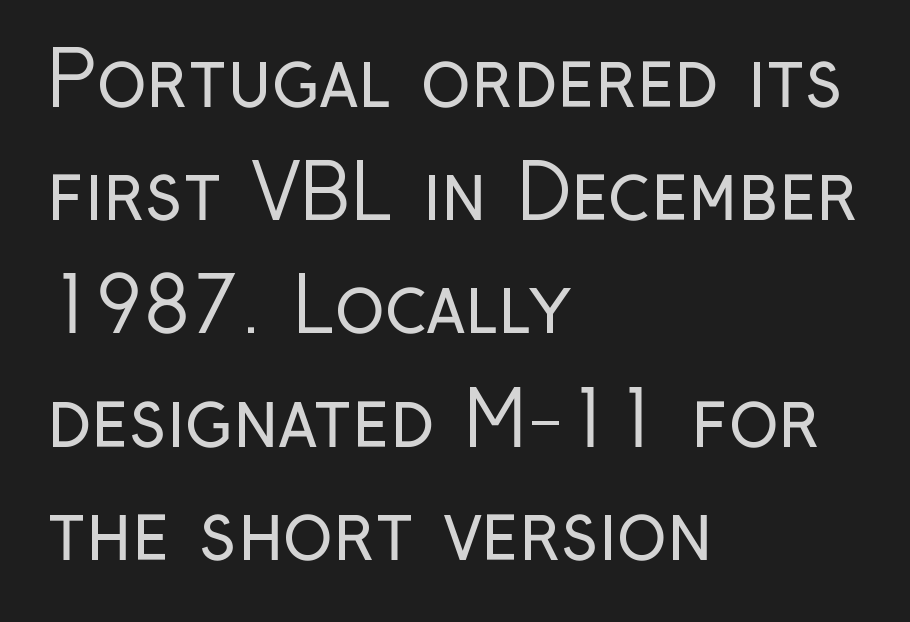
The image shows 75 px regular-weight, condensed sans-serif type, upright; set left-aligned, normal line spacing (1.51x), normal letter spacing, not underlined; low stroke contrast and a medium x-height.
